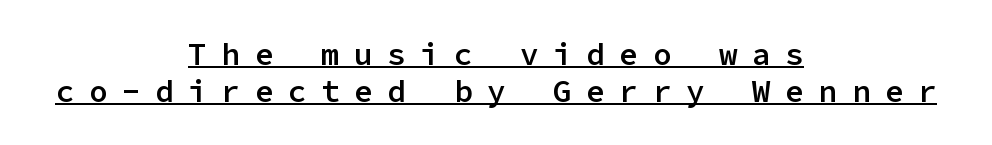
Letterform terminals end flat and unadorned throughout the passage. The rendered words wear a rule along their underside. A typesetter would call this monospace, since all characters share one set width. Typesetter's note: demi weight, one step under bold. The whitespace from short lines is split evenly between both sides.
